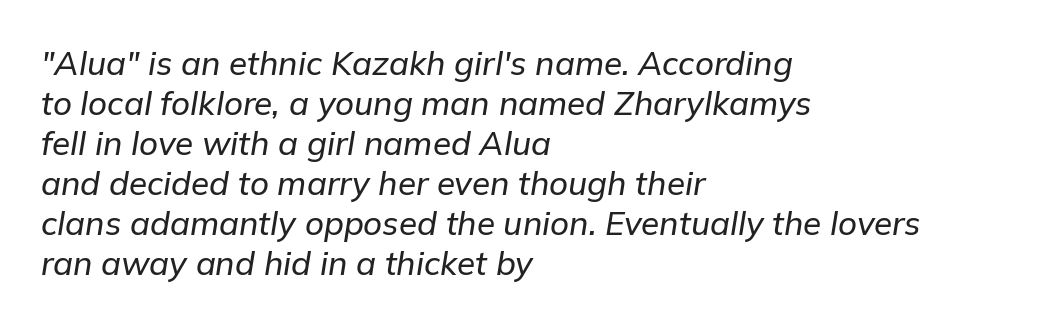
Q: Is the text italic (slanted)? A: Yes, it leans right by about 9 degrees.
Q: Is the text underlined? A: No.
Q: How is the paragraph aligned? A: Left-aligned.
Q: Is the spacing between letters normal or unusually wide? A: Normal.
Q: Width (condensed, normal, or wide)? A: Normal.
Q: Stroke contrast? A: Low.
Q: x-height? A: Medium.
Q: Monospaced? A: No.
